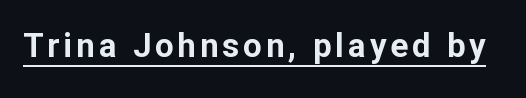
Q: Is the text bold? A: Yes.
Q: Is the text italic (slanted)? A: No, it is upright.
Q: Is the typeface a serif or a sans-serif typeface? A: Sans-serif.
Q: Is the text underlined? A: Yes.
Q: Width (condensed, normal, or wide)? A: Normal.
Q: Stroke contrast? A: Low.
Q: x-height? A: Medium.
Q: Monospaced? A: No.
